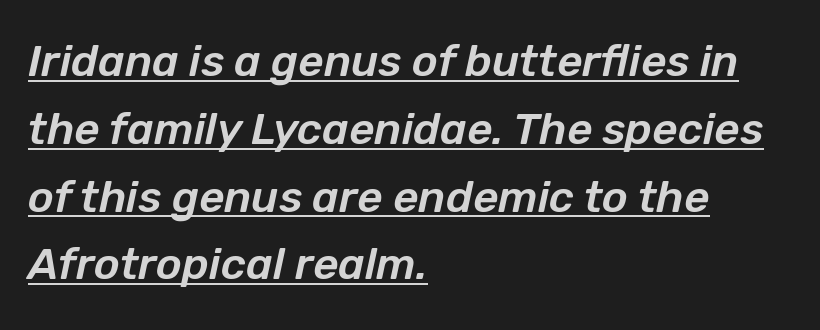
{"italic": "yes", "lean": "right", "slant_degrees": 12, "width": "normal", "stroke_contrast": "low", "x_height": "medium", "monospaced": "no", "underline": "yes", "align": "left", "line_spacing": "normal", "line_spacing_ratio": 1.54, "letter_spacing": "normal", "letter_spacing_em": 0.0, "glyph_px": 44}
